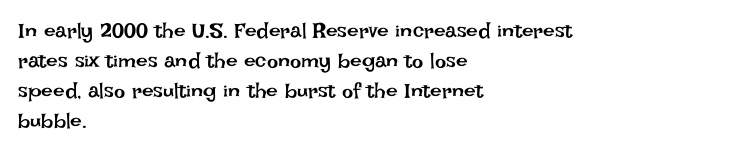
The image shows 21 px text type, upright; set left-aligned, normal line spacing (1.43x), normal letter spacing, not underlined.
